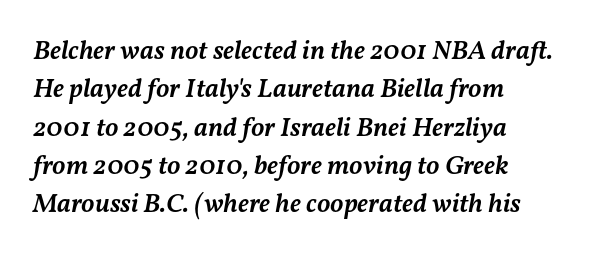
The image shows 27 px text type, italic (leaning right); set left-aligned, normal line spacing (1.42x), normal letter spacing, not underlined.
